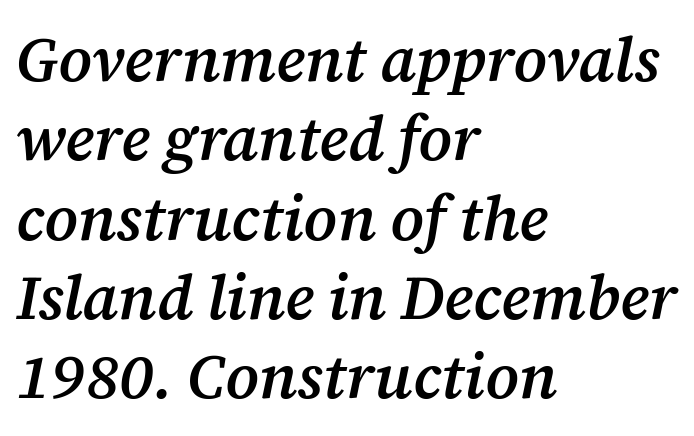
Italic: yes, the glyphs are oblique. Leftover space on each line is placed entirely after the last word. These lines are rendered in a variable-pitch font. The rendering uses a semibold face; strokes are thickened but not to full bold. Each letter's strokes conclude with small projecting serifs. The passage shown stacks its lines at a standard gap.
